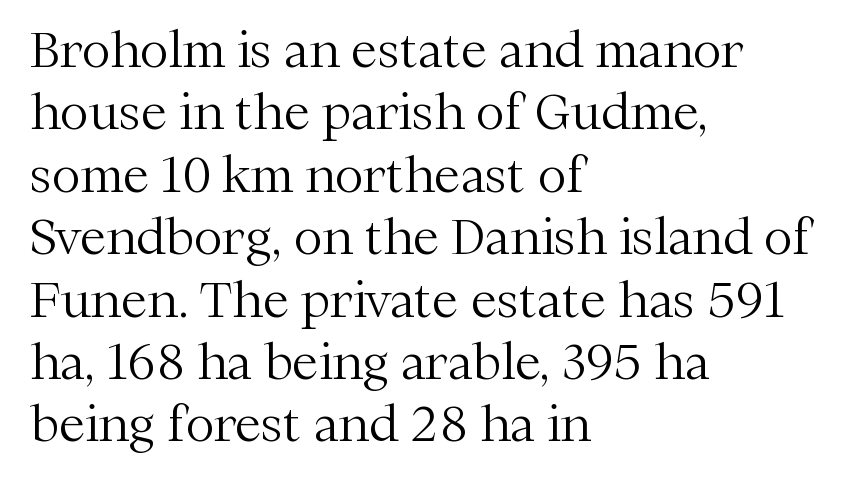
{"serif": "yes", "italic": "no", "bold": "no", "weight": "light", "width": "normal", "stroke_contrast": "medium", "x_height": "medium", "monospaced": "no", "underline": "no", "align": "left", "line_spacing": "normal", "line_spacing_ratio": 1.3, "letter_spacing": "normal", "letter_spacing_em": 0.0, "glyph_px": 48}
